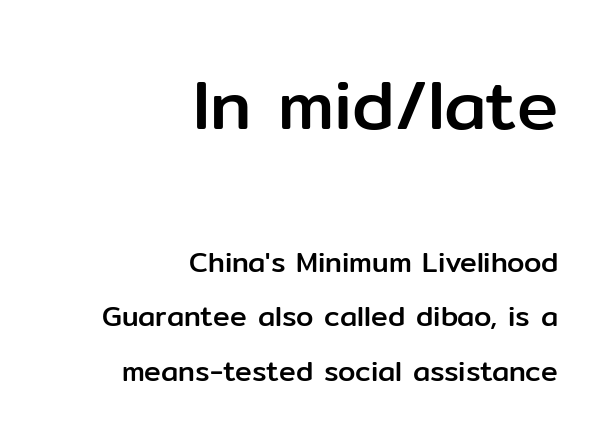
{"serif": "no", "italic": "no", "width": "normal", "stroke_contrast": "low", "x_height": "medium", "monospaced": "no", "underline": "no", "align": "right", "line_spacing": "loose", "line_spacing_ratio": 1.95, "letter_spacing": "normal", "letter_spacing_em": 0.0, "larger_block": "first", "size_ratio": 2.46, "glyph_px": 69}
